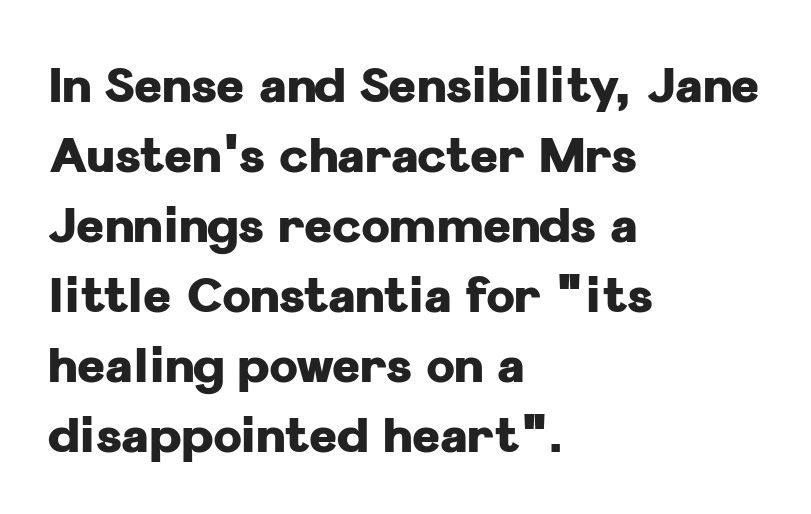
Q: Is the text bold? A: Yes.
Q: Is the text italic (slanted)? A: No, it is upright.
Q: Is the typeface a serif or a sans-serif typeface? A: Sans-serif.
Q: Is the text underlined? A: No.
Q: How is the paragraph aligned? A: Left-aligned.
Q: Is the spacing between letters normal or unusually wide? A: Normal.
Q: Is the spacing between lines tight, normal or loose? A: Normal.
Q: Width (condensed, normal, or wide)? A: Normal.
Q: Stroke contrast? A: Low.
Q: x-height? A: Medium.
Q: Monospaced? A: No.
